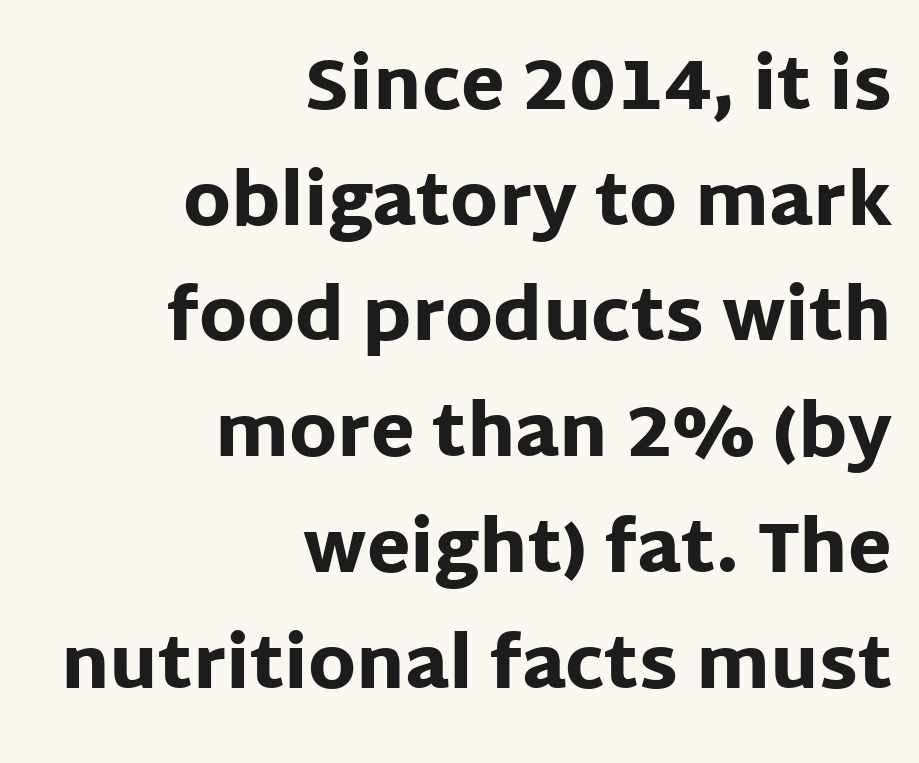
Q: Is the text bold? A: Yes.
Q: Is the text italic (slanted)? A: No, it is upright.
Q: Is the typeface a serif or a sans-serif typeface? A: Sans-serif.
Q: Is the text underlined? A: No.
Q: How is the paragraph aligned? A: Right-aligned.
Q: Is the spacing between letters normal or unusually wide? A: Normal.
Q: Is the spacing between lines tight, normal or loose? A: Normal.
Q: Width (condensed, normal, or wide)? A: Normal.
Q: Stroke contrast? A: Low.
Q: x-height? A: Large.
Q: Monospaced? A: No.
